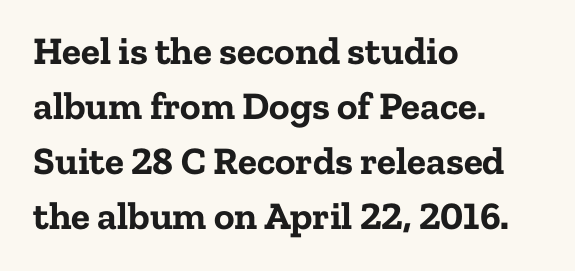
The sample has been set heavy, in full bold. Characters follow at the spacing the type designer built in. Rendered with straight, roman letterforms. The face used here is proportionally spaced, like ordinary book or web type. This sample keeps an unexceptional amount of space between lines. The type family on display is of the serif kind.
